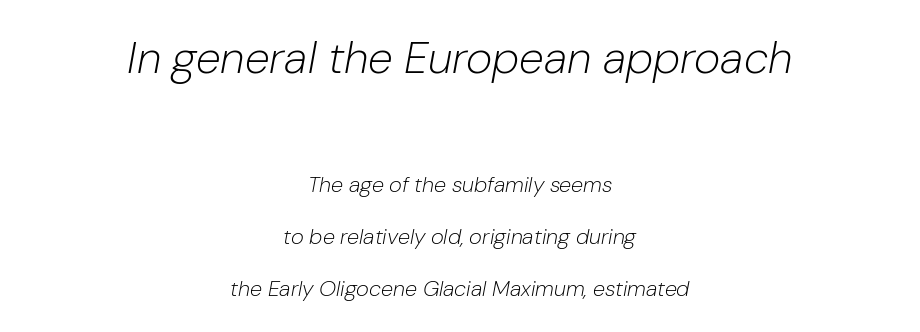
Q: Is the text bold? A: No.
Q: Is the text italic (slanted)? A: Yes, it leans right by about 10 degrees.
Q: Is the text underlined? A: No.
Q: How is the paragraph aligned? A: Centered.
Q: Is the spacing between letters normal or unusually wide? A: Normal.
Q: Is the spacing between lines tight, normal or loose? A: Loose.
Q: Which block of text is set in a larger size, the first (top) or the second (bottom)? A: The first (top) one.
Q: Width (condensed, normal, or wide)? A: Normal.
Q: Stroke contrast? A: Low.
Q: x-height? A: Medium.
Q: Monospaced? A: No.
